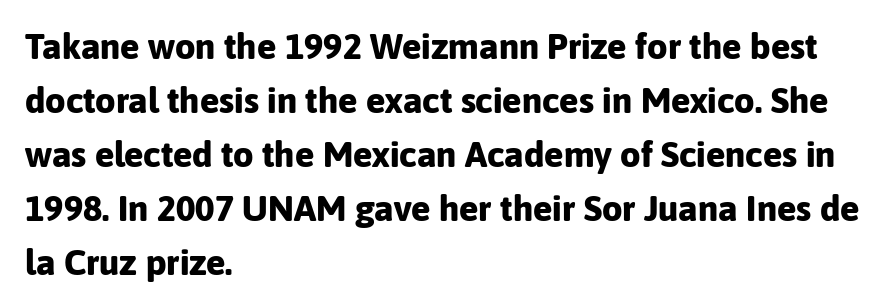
Q: Is the text bold? A: Yes.
Q: Is the text italic (slanted)? A: No, it is upright.
Q: Is the typeface a serif or a sans-serif typeface? A: Sans-serif.
Q: Is the text underlined? A: No.
Q: How is the paragraph aligned? A: Left-aligned.
Q: Is the spacing between letters normal or unusually wide? A: Normal.
Q: Is the spacing between lines tight, normal or loose? A: Normal.
Q: Width (condensed, normal, or wide)? A: Normal.
Q: Stroke contrast? A: Low.
Q: x-height? A: Medium.
Q: Monospaced? A: No.
